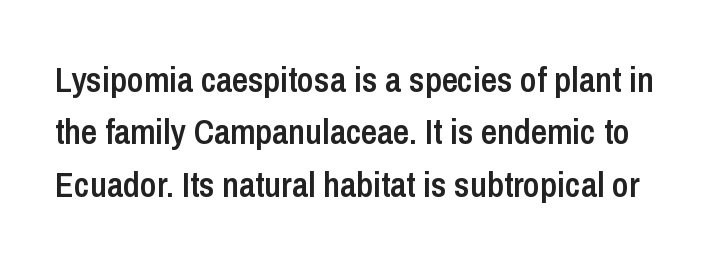
{"serif": "no", "italic": "no", "bold": "semi", "weight": "semibold", "width": "condensed", "stroke_contrast": "low", "x_height": "medium", "monospaced": "no", "underline": "no", "line_spacing": "normal", "line_spacing_ratio": 1.5, "letter_spacing": "normal", "letter_spacing_em": 0.0, "glyph_px": 35}
